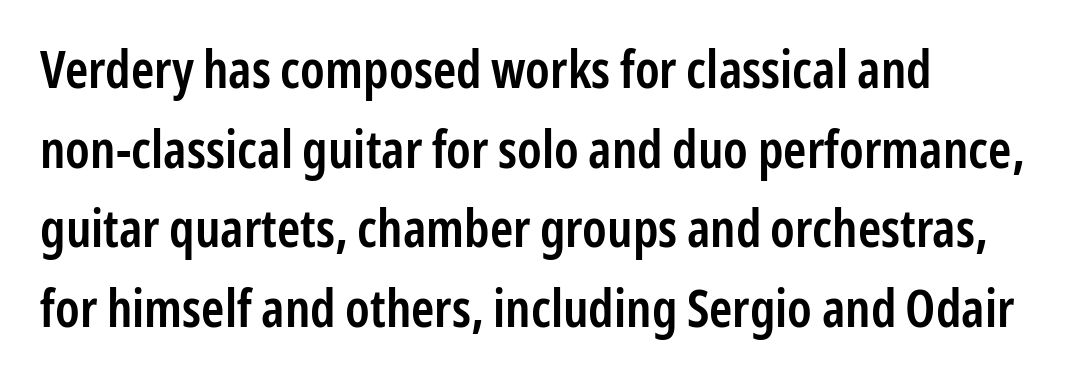
Caption: standard tracking, unaltered. No word sits above an underline. This is the regular roman posture of the typeface. Look at the stroke-to-counter ratio: somewhat heavy, a semibold. Proportional: the letters do not fall into vertical columns. Typographically, this falls in the sans-serif category.
